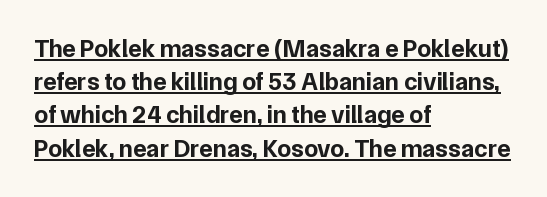
{"italic": "no", "bold": "yes", "underline": "yes", "align": "left", "line_spacing": "normal", "line_spacing_ratio": 1.33, "letter_spacing": "normal", "letter_spacing_em": 0.0, "glyph_px": 25}
